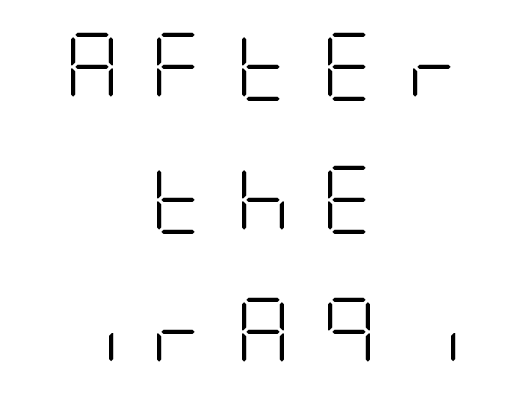
A typesetter would call this heavily tracked-out type. Each stroke keeps to a modest, everyday thickness or less. Teacher's note: observe the equal gaps on both sides — that is centered alignment. Notice the wide empty band between every row — that's loose leading. Unmarked baselines from the first word to the last. Unlike a traditional serif, this face leaves its strokes unadorned.
